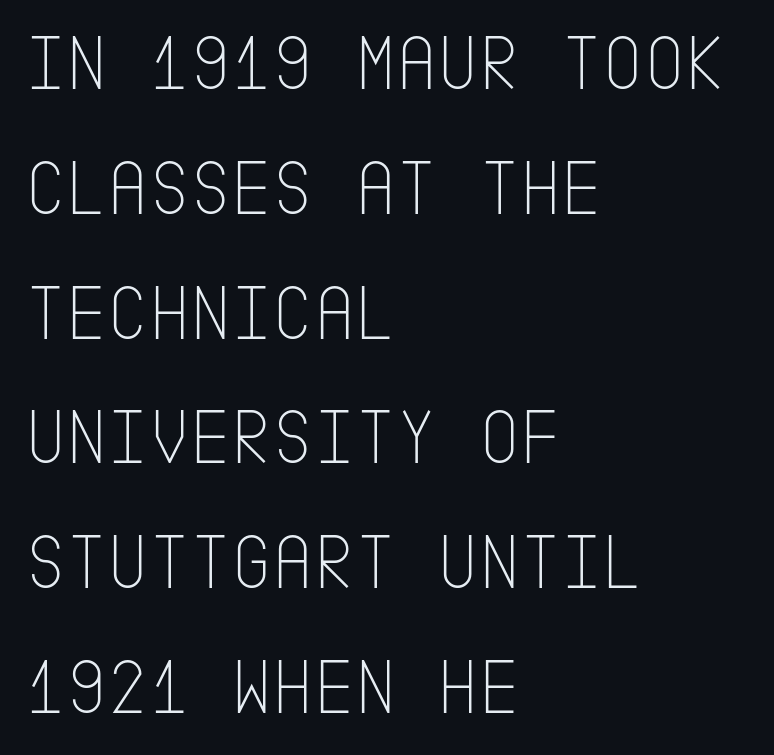
{"serif": "no", "italic": "no", "bold": "no", "weight": "thin", "width": "condensed", "stroke_contrast": "low", "x_height": "large", "underline": "no", "align": "left", "line_spacing": "normal", "line_spacing_ratio": 1.58, "letter_spacing": "normal", "letter_spacing_em": 0.0, "glyph_px": 79}
